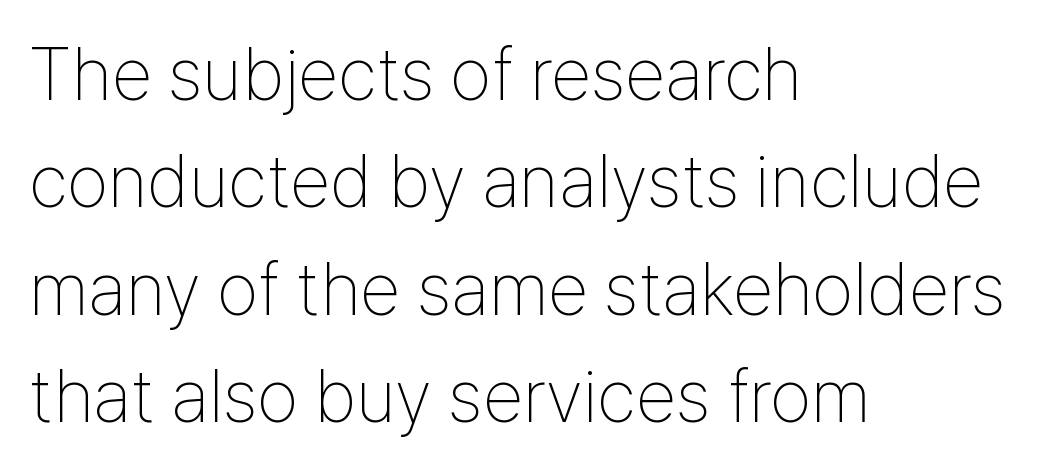
I'd call this a sans setting — the letters go barefoot. Between one letter and the next there's only the usual sliver of space. A typesetter would call this proportional, since set widths differ per character. Each row of text sits above clean, open space. The letters stand straight up with perfectly vertical stems. A student would call this left alignment; a typographer would say flush left, rag right.
